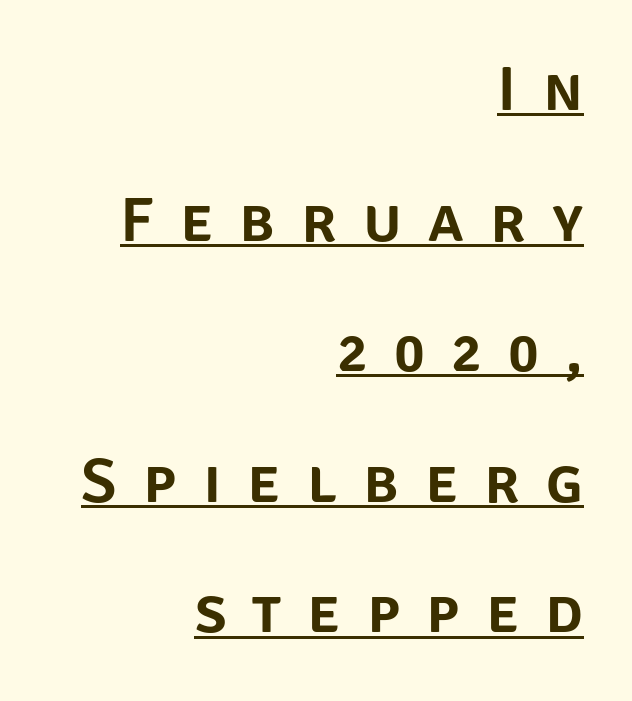
Q: Is the text italic (slanted)? A: No, it is upright.
Q: Is the typeface a serif or a sans-serif typeface? A: Sans-serif.
Q: Is the text underlined? A: Yes.
Q: How is the paragraph aligned? A: Right-aligned.
Q: Is the spacing between letters normal or unusually wide? A: Unusually wide.
Q: Is the spacing between lines tight, normal or loose? A: Loose.
Q: Width (condensed, normal, or wide)? A: Normal.
Q: Stroke contrast? A: Low.
Q: x-height? A: Large.
Q: Monospaced? A: No.
